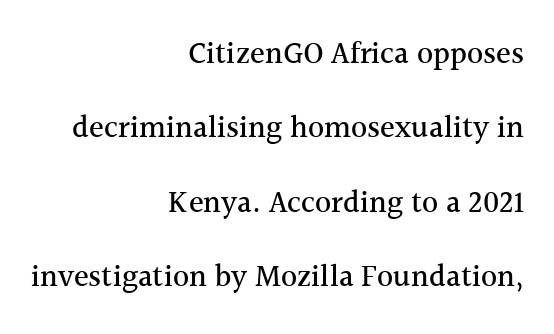
The lines are spread far apart with generous leading. The strip under each line holds only bare page. In terms of letterform style, serifs are clearly present. Do the characters align in a grid? No, the font is proportional.
